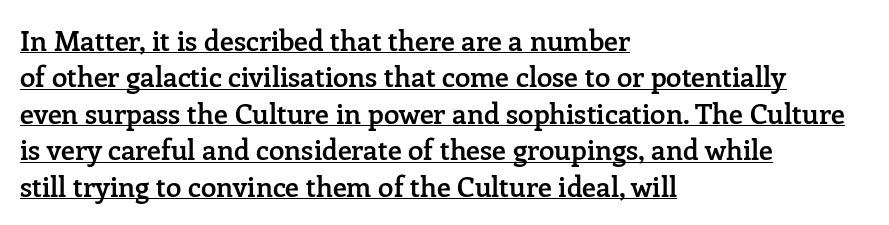
Honestly, the letter spacing is just normal — you wouldn't notice it. Line starts are locked; line ends wander. Vertical spacing — default. In designer terms, the underline attribute is active on this setting. Typesetter's note: demi weight, one step under bold. Spacing verdict: proportional, widths tailored to each character.
